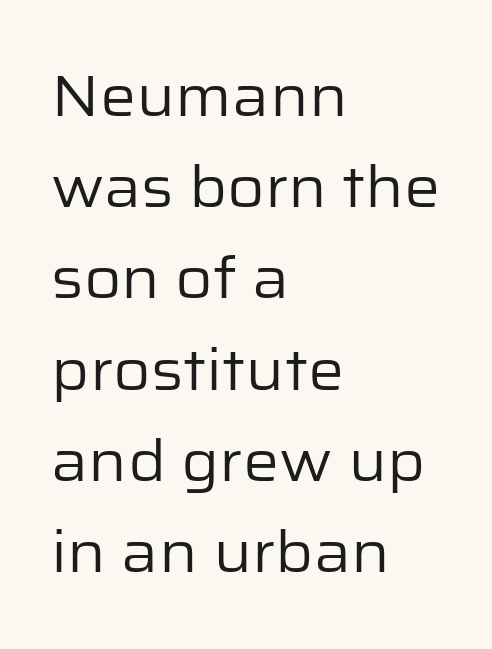
These lines are rendered in a variable-pitch font. Visually the block forms a straight wall on the left and a jagged coastline on the right. Leading matches the norm, producing a regular column. The area under the type is left untouched. No extra tracking has been applied to these lines.
